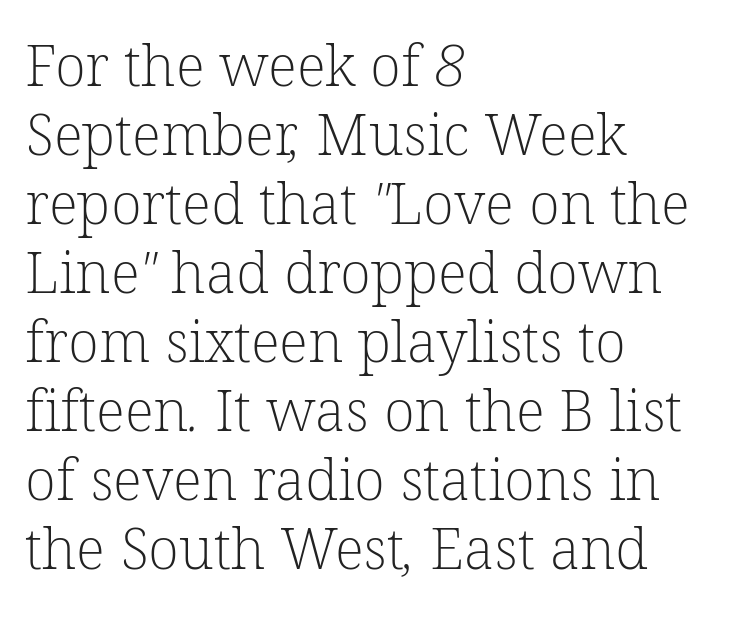
{"serif": "yes", "bold": "no", "weight": "light", "width": "normal", "stroke_contrast": "low", "x_height": "medium", "monospaced": "no", "underline": "no", "align": "left", "line_spacing_ratio": 1.21, "letter_spacing": "normal", "letter_spacing_em": 0.0, "glyph_px": 57}
